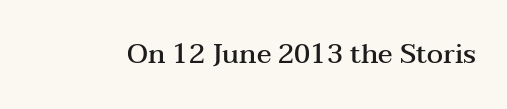
Honestly, the letter spacing is just normal — you wouldn't notice it. Only glyphs here, with clear space below each row. The typography opts for an upright posture over an oblique one. Set as a demibold, roughly 600 on the weight scale.
